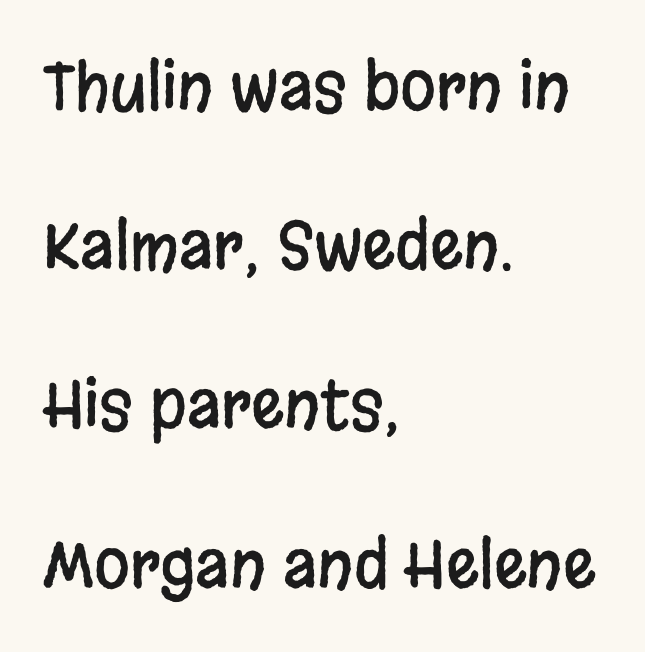
Q: Is the text italic (slanted)? A: No, it is upright.
Q: Is the typeface a serif or a sans-serif typeface? A: Sans-serif.
Q: Is the text underlined? A: No.
Q: How is the paragraph aligned? A: Left-aligned.
Q: Is the spacing between letters normal or unusually wide? A: Normal.
Q: Is the spacing between lines tight, normal or loose? A: Loose.
Q: Width (condensed, normal, or wide)? A: Condensed.
Q: Stroke contrast? A: Low.
Q: x-height? A: Large.
Q: Monospaced? A: No.
